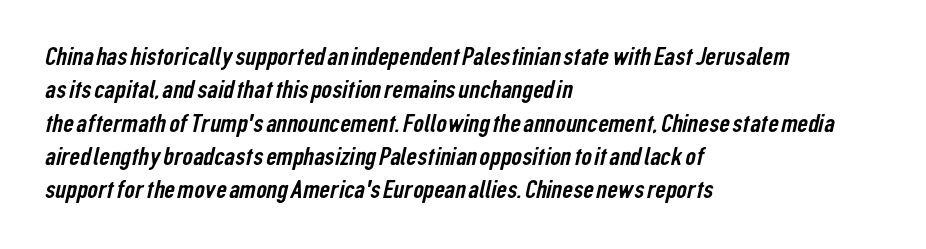
The image shows 26 px text type; set left-aligned, normal line spacing (1.28x), normal letter spacing, not underlined.
